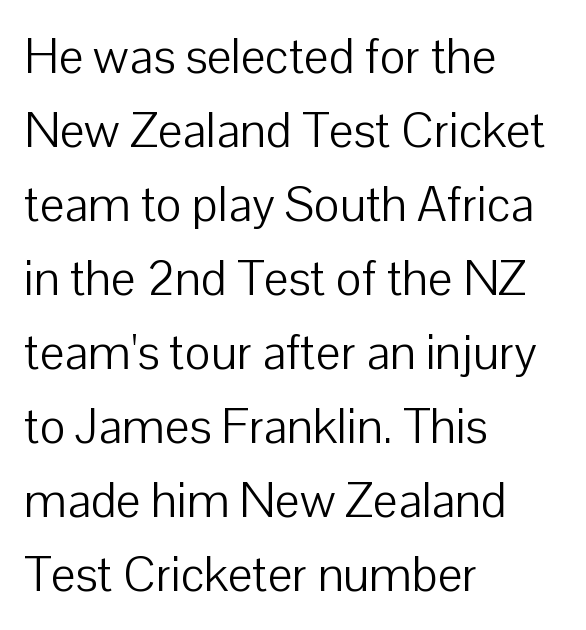
The image shows 49 px light sans-serif type, upright; set left-aligned, normal line spacing (1.51x), normal letter spacing, not underlined; low stroke contrast and a medium x-height.
